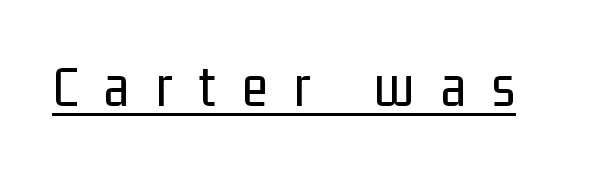
Q: Is the text bold? A: No.
Q: Is the text italic (slanted)? A: No, it is upright.
Q: Is the typeface a serif or a sans-serif typeface? A: Sans-serif.
Q: Is the text underlined? A: Yes.
Q: Is the spacing between letters normal or unusually wide? A: Unusually wide.
Q: Width (condensed, normal, or wide)? A: Condensed.
Q: Stroke contrast? A: Low.
Q: x-height? A: Medium.
Q: Monospaced? A: No.
